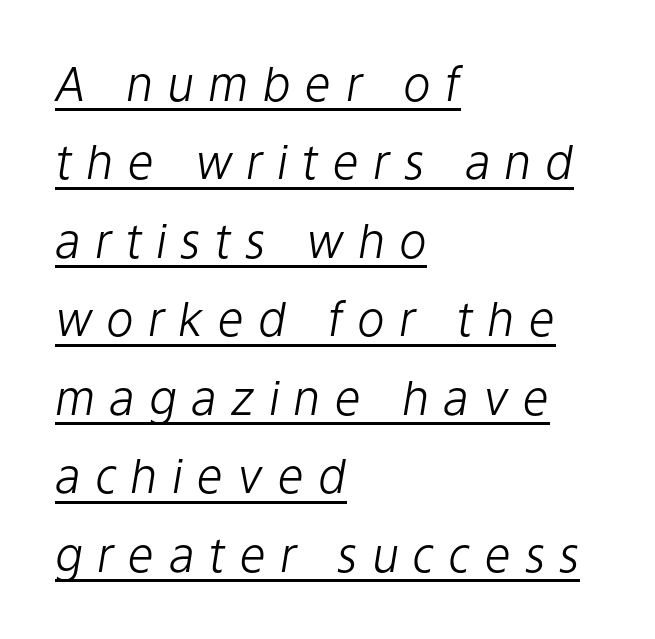
The image shows 47 px light type, italic (leaning right); set left-aligned, normal line spacing (1.67x), unusually wide letter spacing (+0.29 em), underlined; low stroke contrast and a medium x-height.
